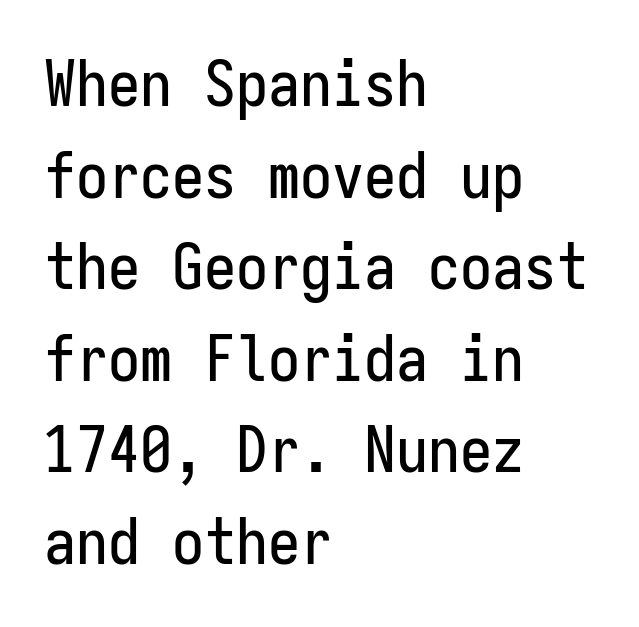
{"serif": "no", "italic": "no", "width": "condensed", "stroke_contrast": "low", "x_height": "medium", "monospaced": "yes", "underline": "no", "align": "left", "line_spacing": "normal", "line_spacing_ratio": 1.43, "letter_spacing": "normal", "letter_spacing_em": 0.0, "glyph_px": 64}
